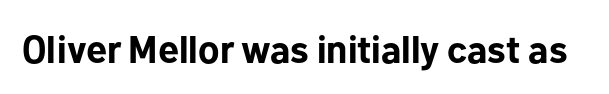
The text was rendered using a sans face with plain stroke endings. A typesetter would call this zero additional tracking. If you drew a line through each stem, it would be perfectly vertical. The rendering uses a bold face; every stroke is thick and dark. Descender tails drop into unmarked territory.
